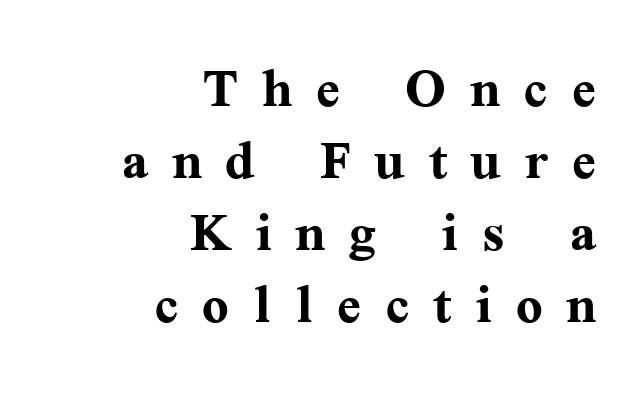
The image shows 70 px semibold serif type, upright; set right-aligned, tight line spacing (1.03x), unusually wide letter spacing (+0.34 em), not underlined; medium stroke contrast and a medium x-height.
